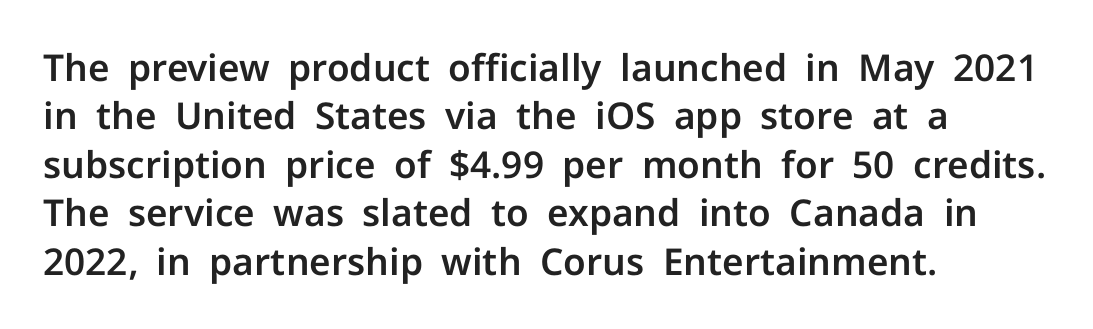
Q: Is the text italic (slanted)? A: No, it is upright.
Q: Is the typeface a serif or a sans-serif typeface? A: Sans-serif.
Q: Is the text underlined? A: No.
Q: How is the paragraph aligned? A: Left-aligned.
Q: Is the spacing between letters normal or unusually wide? A: Normal.
Q: Is the spacing between lines tight, normal or loose? A: Normal.
Q: Width (condensed, normal, or wide)? A: Normal.
Q: Stroke contrast? A: Low.
Q: x-height? A: Medium.
Q: Monospaced? A: No.
